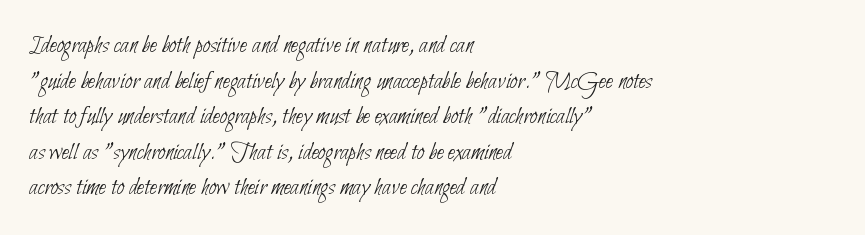
The image shows 26 px text type; set left-aligned, normal line spacing (1.37x), normal letter spacing, not underlined.
